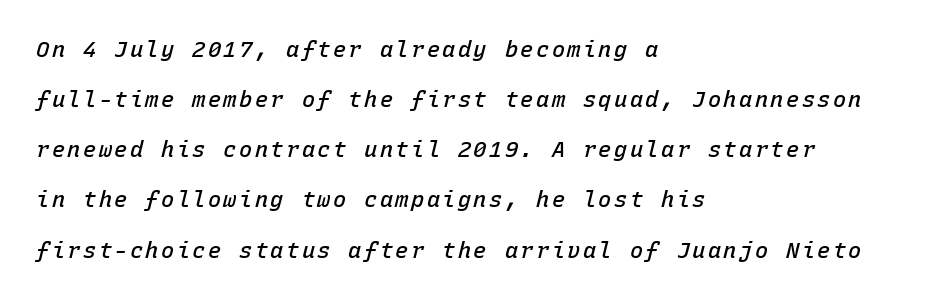
{"italic": "yes", "lean": "right", "slant_degrees": 15, "bold": "semi", "underline": "no", "align": "left", "line_spacing": "loose", "line_spacing_ratio": 2.28, "glyph_px": 22}
